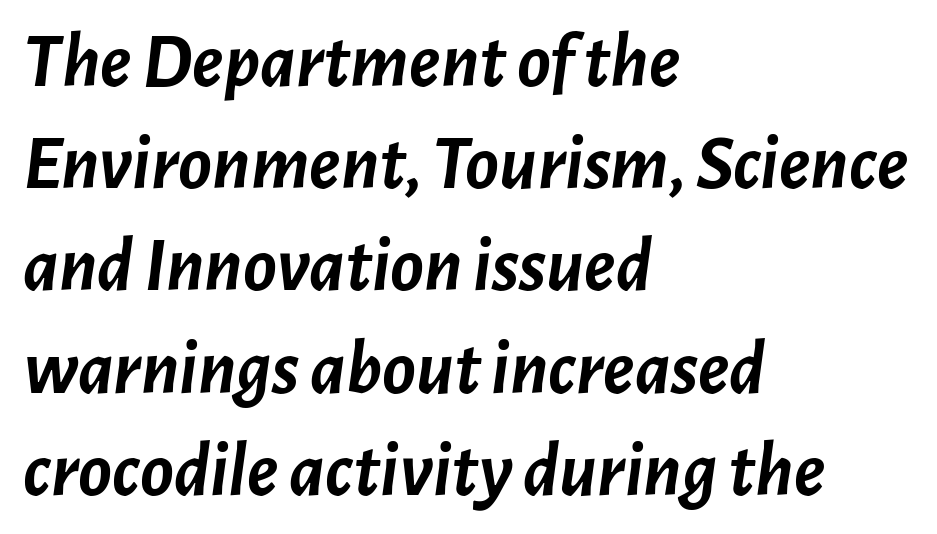
{"italic": "yes", "lean": "right", "slant_degrees": 7, "bold": "yes", "weight": "semibold", "width": "normal", "stroke_contrast": "low", "x_height": "medium", "monospaced": "no", "underline": "no", "align": "left", "line_spacing": "normal", "line_spacing_ratio": 1.31, "letter_spacing": "normal", "letter_spacing_em": 0.0, "glyph_px": 78}
